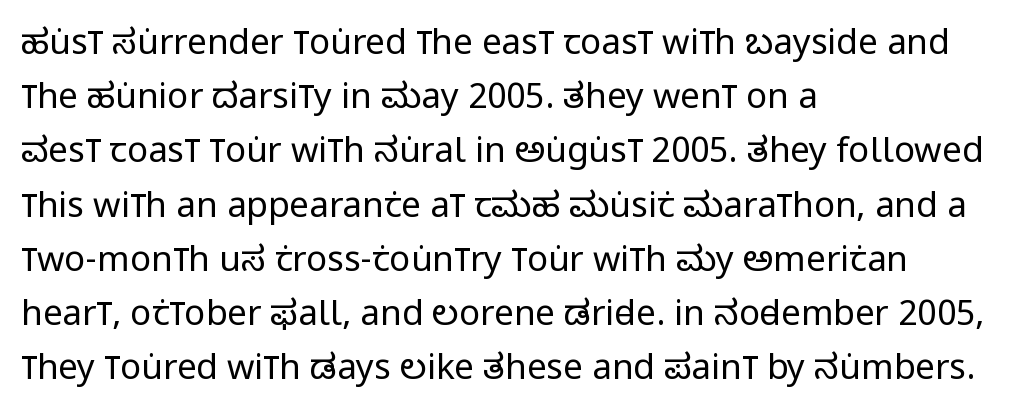
{"serif": "no", "italic": "no", "bold": "no", "weight": "regular", "width": "condensed", "stroke_contrast": "low", "x_height": "large", "monospaced": "no", "underline": "no", "align": "left", "line_spacing": "normal", "line_spacing_ratio": 1.55, "letter_spacing": "normal", "letter_spacing_em": 0.0, "glyph_px": 35}
